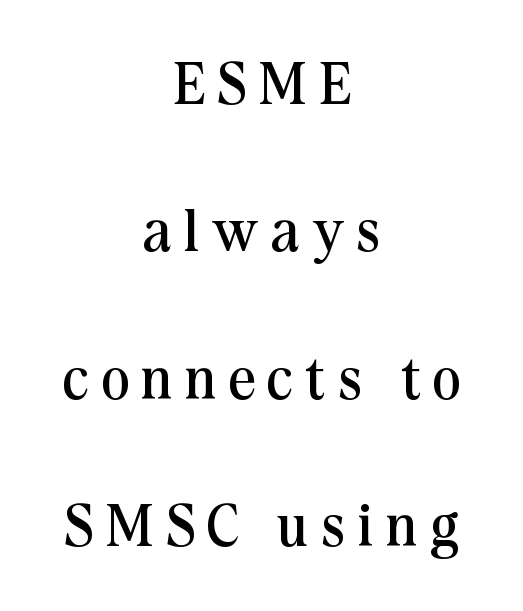
{"serif": "yes", "italic": "no", "bold": "no", "weight": "regular", "width": "normal", "stroke_contrast": "medium", "x_height": "medium", "monospaced": "no", "underline": "no", "align": "center", "line_spacing": "loose", "line_spacing_ratio": 2.5, "letter_spacing": "wide", "letter_spacing_em": 0.22, "glyph_px": 59}
